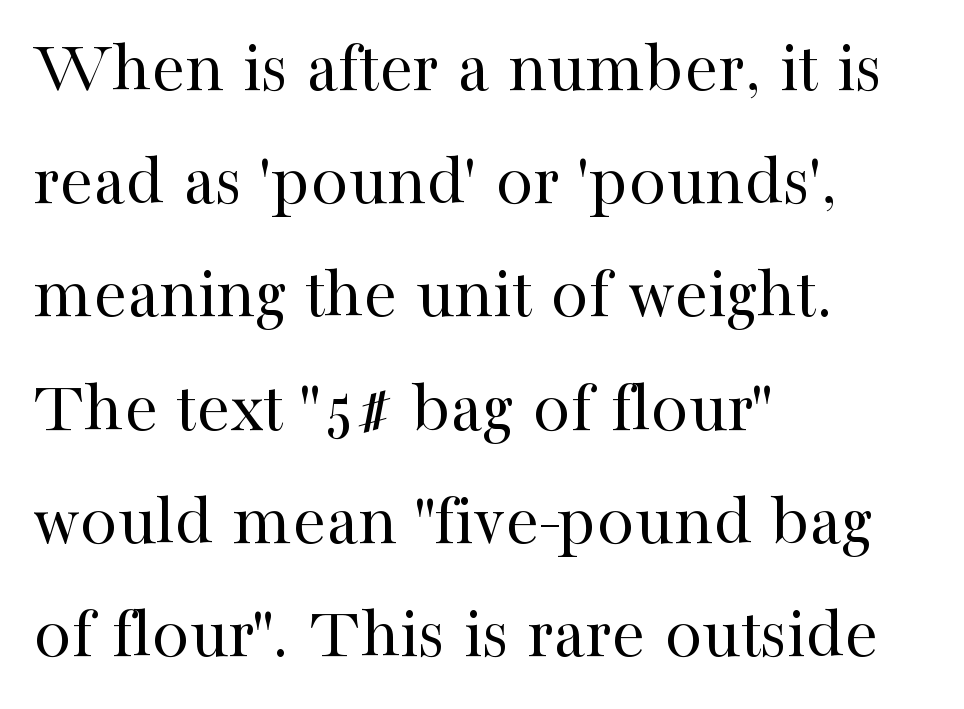
The image shows 75 px regular-weight serif type, upright; set left-aligned, normal line spacing (1.51x), normal letter spacing, not underlined; high stroke contrast and a medium x-height.
